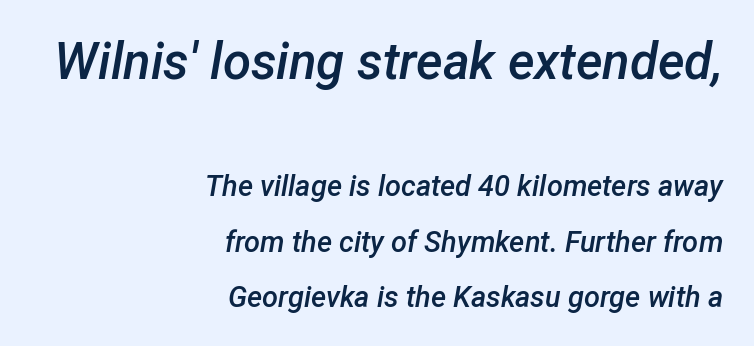
{"italic": "yes", "lean": "right", "slant_degrees": 12, "bold": "semi", "weight": "semibold", "width": "normal", "stroke_contrast": "low", "x_height": "medium", "monospaced": "no", "underline": "no", "align": "right", "line_spacing": "loose", "line_spacing_ratio": 1.91, "letter_spacing": "normal", "letter_spacing_em": 0.0, "larger_block": "first", "size_ratio": 1.76, "glyph_px": 51}
